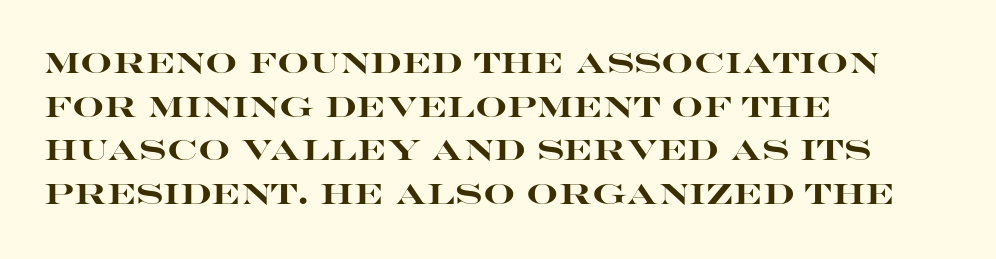
{"italic": "no", "bold": "yes", "weight": "heavy", "width": "wide", "stroke_contrast": "high", "x_height": "large", "monospaced": "no", "underline": "no", "align": "left", "line_spacing": "normal", "line_spacing_ratio": 1.56, "letter_spacing": "normal", "letter_spacing_em": 0.0, "glyph_px": 28}
